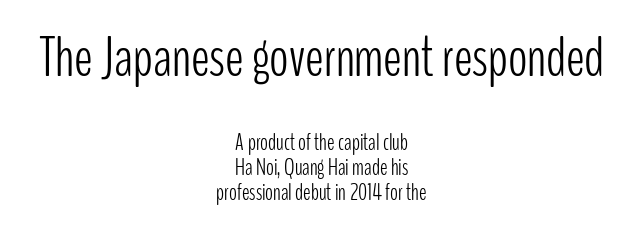
Q: Is the text bold? A: No.
Q: Is the text italic (slanted)? A: No, it is upright.
Q: Is the typeface a serif or a sans-serif typeface? A: Sans-serif.
Q: Is the text underlined? A: No.
Q: How is the paragraph aligned? A: Centered.
Q: Is the spacing between letters normal or unusually wide? A: Normal.
Q: Is the spacing between lines tight, normal or loose? A: Tight.
Q: Which block of text is set in a larger size, the first (top) or the second (bottom)? A: The first (top) one.
Q: Width (condensed, normal, or wide)? A: Condensed.
Q: Stroke contrast? A: Low.
Q: x-height? A: Medium.
Q: Monospaced? A: No.
